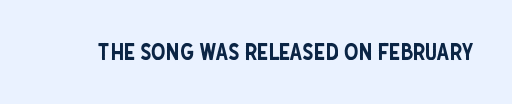
The image shows 23 px text type, upright; set normal letter spacing, not underlined.
